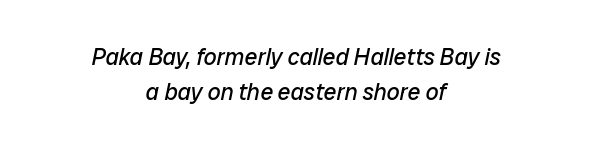
The strip under each line holds only bare page. There's an unmistakable incline to the writing here. The space between consecutive lines is moderate. The rag falls on both sides of this text block equally. The line texture is even and compact thanks to regular tracking.
